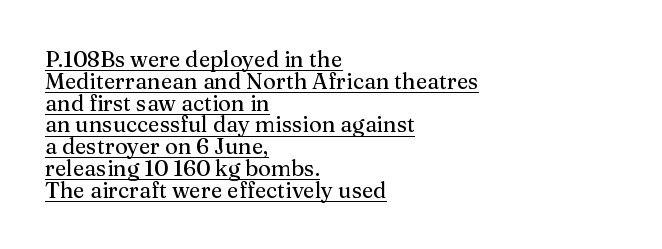
The image shows 22 px text type, upright; set left-aligned, tight line spacing (0.99x), normal letter spacing, underlined.
